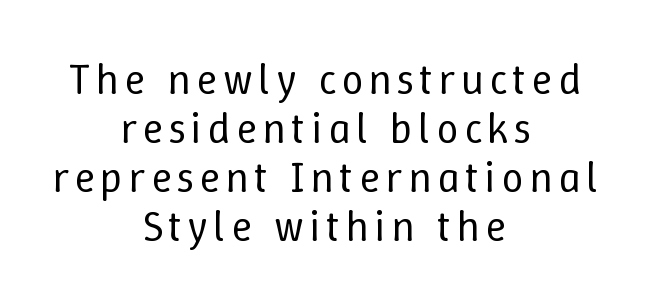
Q: Is the text bold? A: No.
Q: Is the text italic (slanted)? A: No, it is upright.
Q: Is the text underlined? A: No.
Q: How is the paragraph aligned? A: Centered.
Q: Is the spacing between lines tight, normal or loose? A: Tight.
Q: Width (condensed, normal, or wide)? A: Normal.
Q: Stroke contrast? A: Low.
Q: x-height? A: Medium.
Q: Monospaced? A: No.
